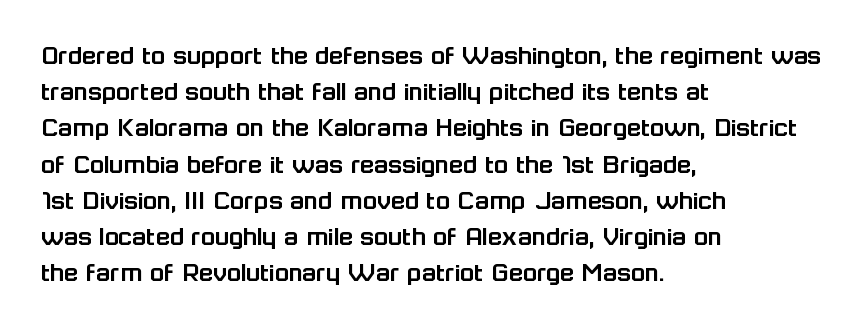
{"serif": "no", "italic": "no", "width": "normal", "stroke_contrast": "low", "x_height": "medium", "monospaced": "no", "underline": "no", "align": "left", "line_spacing": "normal", "line_spacing_ratio": 1.25, "letter_spacing": "normal", "letter_spacing_em": 0.0, "glyph_px": 29}
